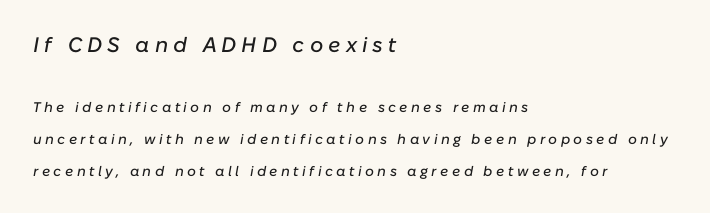
The image shows 21 px text type, italic (leaning right); set left-aligned, loose line spacing (2.32x), unusually wide letter spacing (+0.24 em), not underlined; the first (top) block is 1.5x larger.
